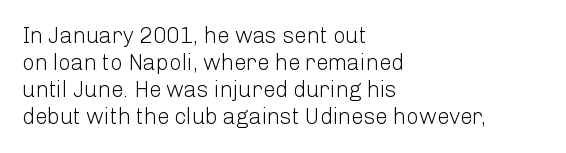
Q: Is the text bold? A: No.
Q: Is the text italic (slanted)? A: No, it is upright.
Q: Is the text underlined? A: No.
Q: How is the paragraph aligned? A: Left-aligned.
Q: Is the spacing between letters normal or unusually wide? A: Normal.
